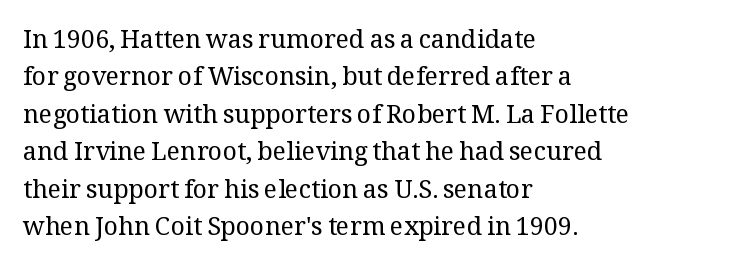
The image shows 25 px text type, upright; set left-aligned, normal line spacing (1.5x), normal letter spacing, not underlined.
